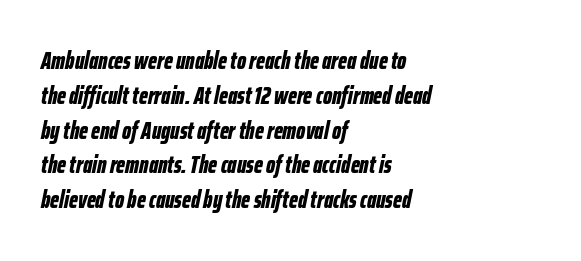
{"italic": "yes", "lean": "right", "slant_degrees": 12, "bold": "yes", "underline": "no", "align": "left", "line_spacing": "normal", "line_spacing_ratio": 1.45, "letter_spacing": "normal", "letter_spacing_em": 0.0, "glyph_px": 24}
